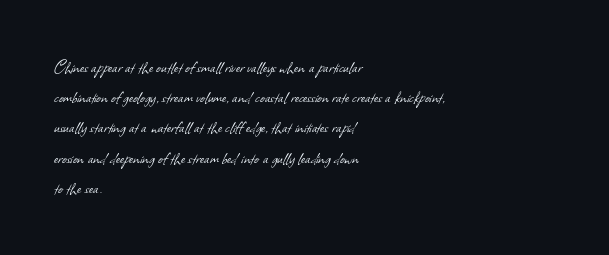
Q: Is the text bold? A: No.
Q: Is the text underlined? A: No.
Q: How is the paragraph aligned? A: Left-aligned.
Q: Is the spacing between letters normal or unusually wide? A: Normal.
Q: Is the spacing between lines tight, normal or loose? A: Normal.
